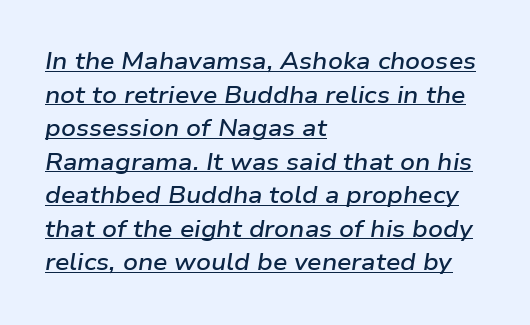
{"italic": "yes", "lean": "right", "slant_degrees": 9, "bold": "semi", "underline": "yes", "align": "left", "line_spacing": "normal", "line_spacing_ratio": 1.46, "letter_spacing": "normal", "letter_spacing_em": 0.0, "glyph_px": 23}
